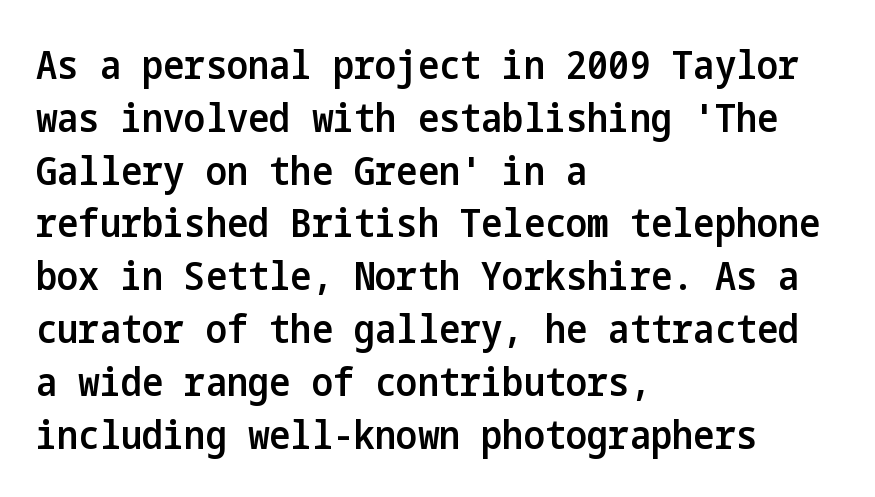
These lines sit exactly where default settings would place them. Between one letter and the next there's only the usual sliver of space. Quick note: underline off. Does the type have serifs? No, each stem ends abruptly. Italic: no, the glyphs are upright roman. Caption: multi-line text, flush left, ragged right.
